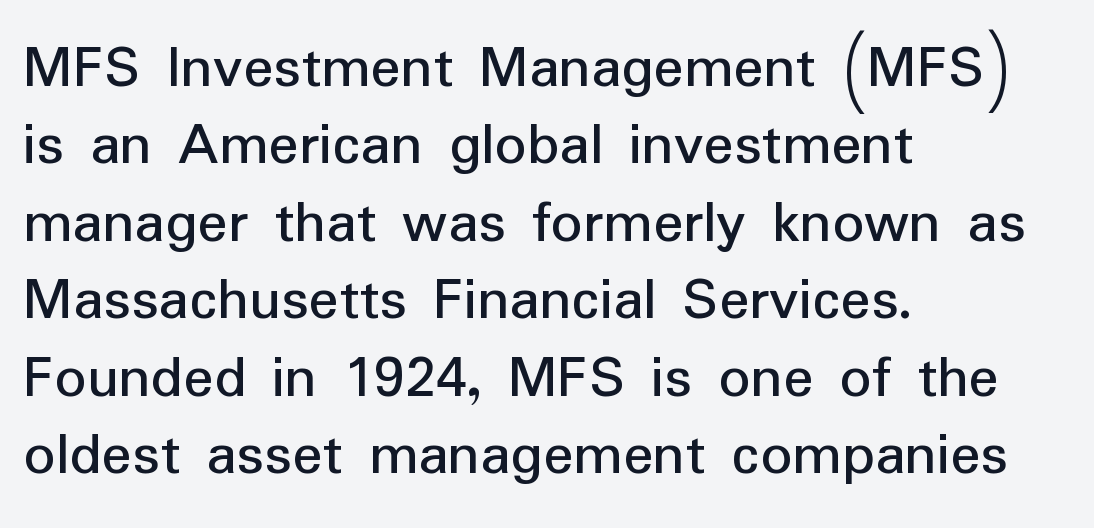
{"serif": "no", "italic": "no", "width": "normal", "stroke_contrast": "low", "x_height": "medium", "monospaced": "no", "underline": "no", "align": "left", "line_spacing_ratio": 1.23, "letter_spacing": "normal", "letter_spacing_em": 0.0, "glyph_px": 63}
